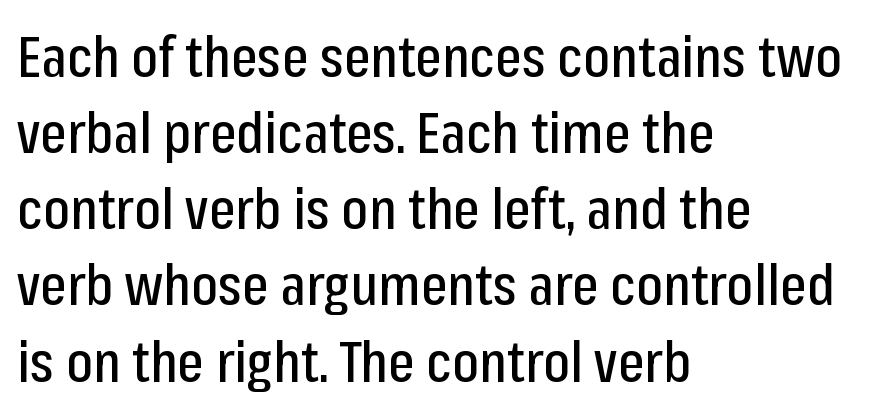
The glyphs in this specimen are sans serif. Is this a fixed-width face? No — the glyphs have proportional, varying widths. Summary of vertical rhythm: regular, with standard interline spacing. A bare baseline throughout the passage. The letters sit at their default tracking, neither squeezed nor spread.
